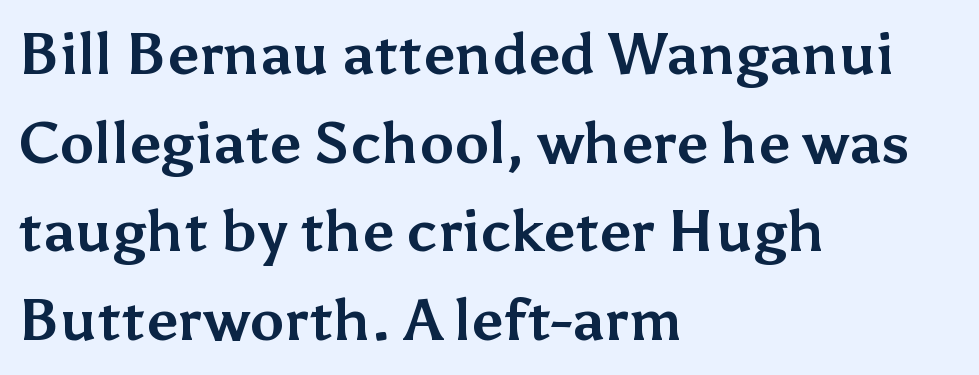
Q: Is the text bold? A: Yes.
Q: Is the text italic (slanted)? A: No, it is upright.
Q: Is the typeface a serif or a sans-serif typeface? A: Sans-serif.
Q: Is the text underlined? A: No.
Q: How is the paragraph aligned? A: Left-aligned.
Q: Is the spacing between letters normal or unusually wide? A: Normal.
Q: Is the spacing between lines tight, normal or loose? A: Normal.
Q: Width (condensed, normal, or wide)? A: Normal.
Q: Stroke contrast? A: Medium.
Q: x-height? A: Medium.
Q: Monospaced? A: No.
